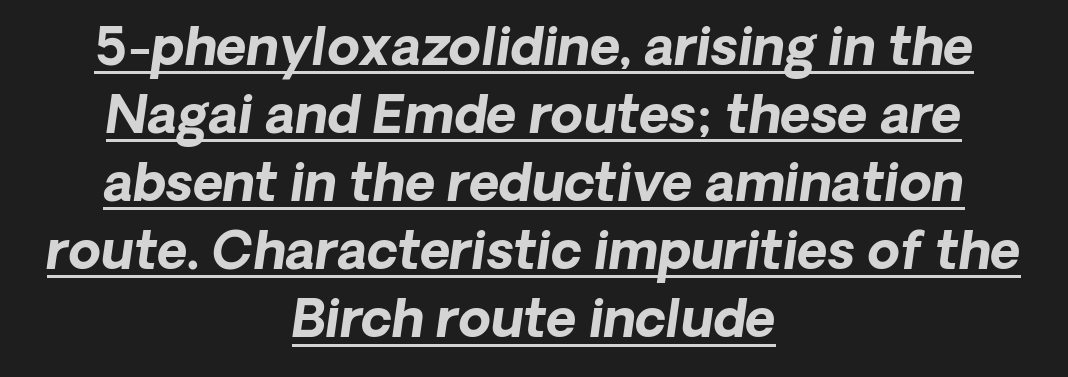
{"serif": "no", "bold": "yes", "weight": "bold", "width": "normal", "stroke_contrast": "low", "x_height": "medium", "monospaced": "no", "underline": "yes", "align": "center", "line_spacing": "normal", "line_spacing_ratio": 1.31, "letter_spacing": "normal", "letter_spacing_em": 0.0, "glyph_px": 52}
